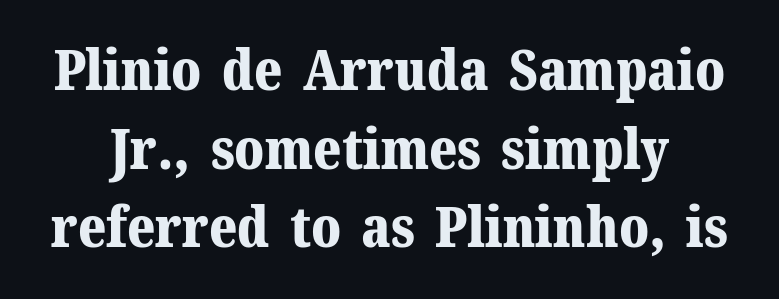
Q: Is the text bold? A: Yes.
Q: Is the text italic (slanted)? A: No, it is upright.
Q: Is the typeface a serif or a sans-serif typeface? A: Serif.
Q: Is the text underlined? A: No.
Q: Is the spacing between letters normal or unusually wide? A: Normal.
Q: Is the spacing between lines tight, normal or loose? A: Normal.
Q: Width (condensed, normal, or wide)? A: Normal.
Q: Stroke contrast? A: Medium.
Q: x-height? A: Medium.
Q: Monospaced? A: No.
